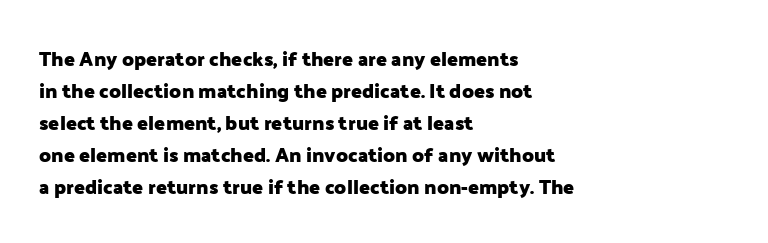
{"italic": "no", "bold": "yes", "underline": "no", "align": "left", "line_spacing": "normal", "line_spacing_ratio": 1.6, "letter_spacing": "normal", "letter_spacing_em": 0.0, "glyph_px": 20}
